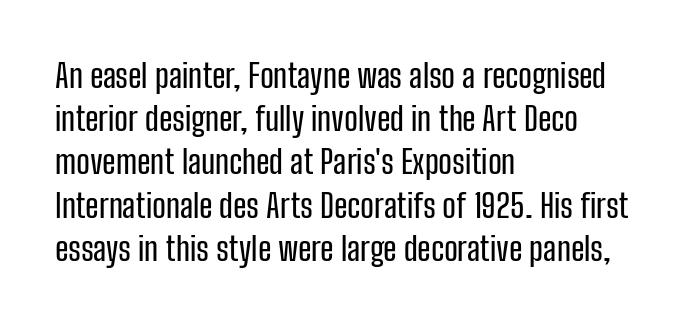
Q: Is the text italic (slanted)? A: No, it is upright.
Q: Is the typeface a serif or a sans-serif typeface? A: Sans-serif.
Q: Is the text underlined? A: No.
Q: How is the paragraph aligned? A: Left-aligned.
Q: Is the spacing between letters normal or unusually wide? A: Normal.
Q: Is the spacing between lines tight, normal or loose? A: Normal.
Q: Width (condensed, normal, or wide)? A: Condensed.
Q: Stroke contrast? A: Low.
Q: x-height? A: Medium.
Q: Monospaced? A: No.
